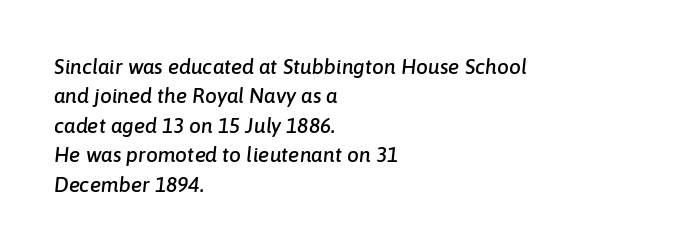
{"italic": "yes", "lean": "right", "slant_degrees": 6, "underline": "no", "align": "left", "line_spacing": "normal", "line_spacing_ratio": 1.4, "letter_spacing": "normal", "letter_spacing_em": 0.0, "glyph_px": 21}
